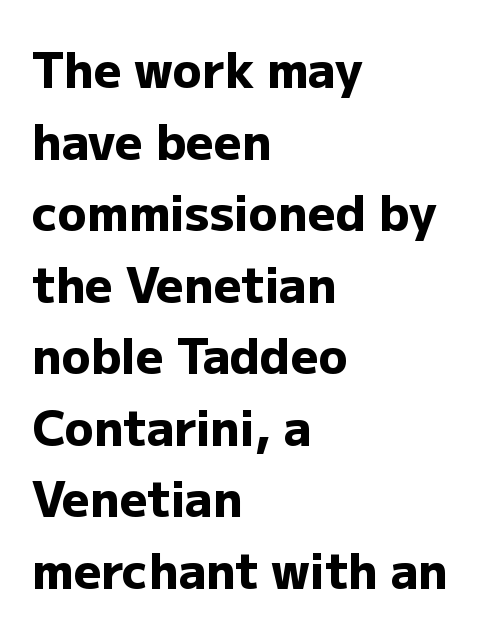
Q: Is the text bold? A: Yes.
Q: Is the text italic (slanted)? A: No, it is upright.
Q: Is the typeface a serif or a sans-serif typeface? A: Sans-serif.
Q: Is the text underlined? A: No.
Q: How is the paragraph aligned? A: Left-aligned.
Q: Is the spacing between letters normal or unusually wide? A: Normal.
Q: Is the spacing between lines tight, normal or loose? A: Normal.
Q: Width (condensed, normal, or wide)? A: Normal.
Q: Stroke contrast? A: Low.
Q: x-height? A: Medium.
Q: Monospaced? A: No.
